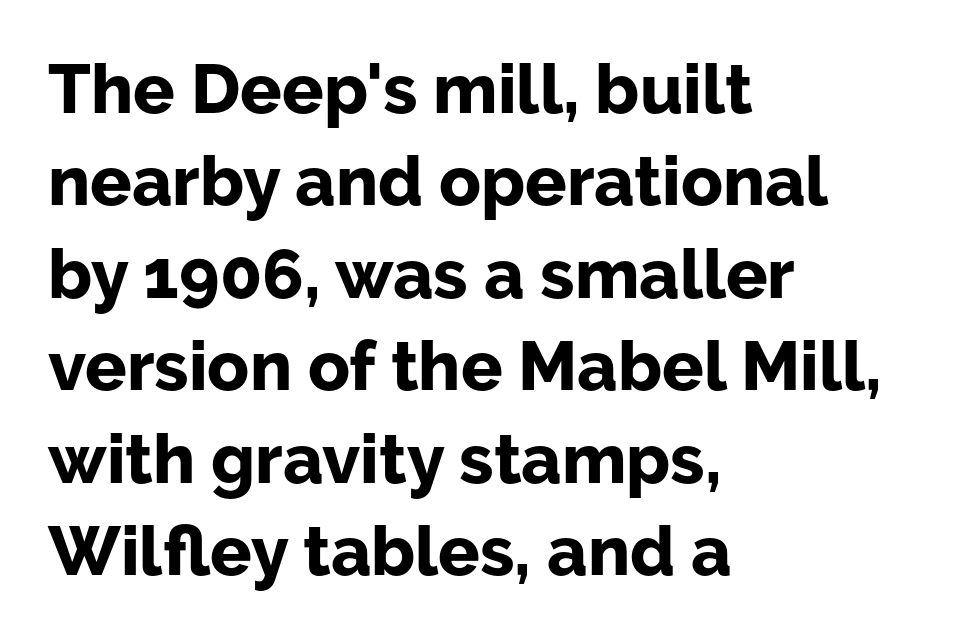
The image shows 69 px bold sans-serif type, upright; set left-aligned, normal line spacing (1.34x), normal letter spacing, not underlined; low stroke contrast and a medium x-height.
